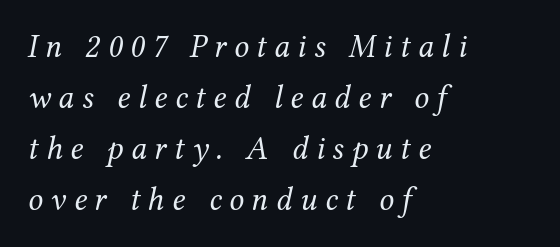
Summary of vertical rhythm: regular, with standard interline spacing. Do the characters align in a grid? No, the font is proportional. No heavy texture on the line: the type isn't bold. In terms of letterspacing, this is a distinctly airy, spread setting. Honestly, there is no underline to notice here at all.
